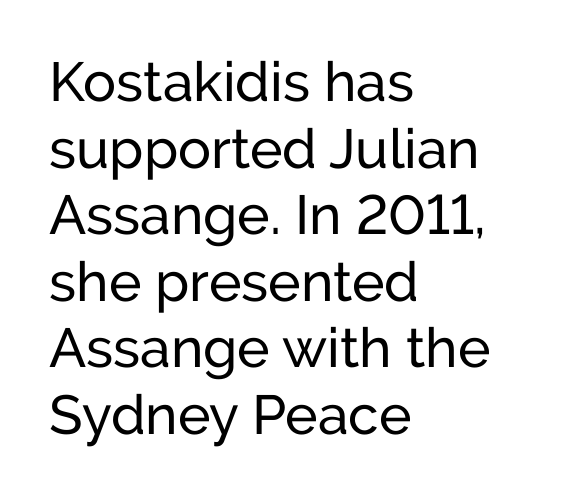
Q: Is the text italic (slanted)? A: No, it is upright.
Q: Is the typeface a serif or a sans-serif typeface? A: Sans-serif.
Q: Is the text underlined? A: No.
Q: How is the paragraph aligned? A: Left-aligned.
Q: Is the spacing between letters normal or unusually wide? A: Normal.
Q: Width (condensed, normal, or wide)? A: Normal.
Q: Stroke contrast? A: Low.
Q: x-height? A: Medium.
Q: Monospaced? A: No.
